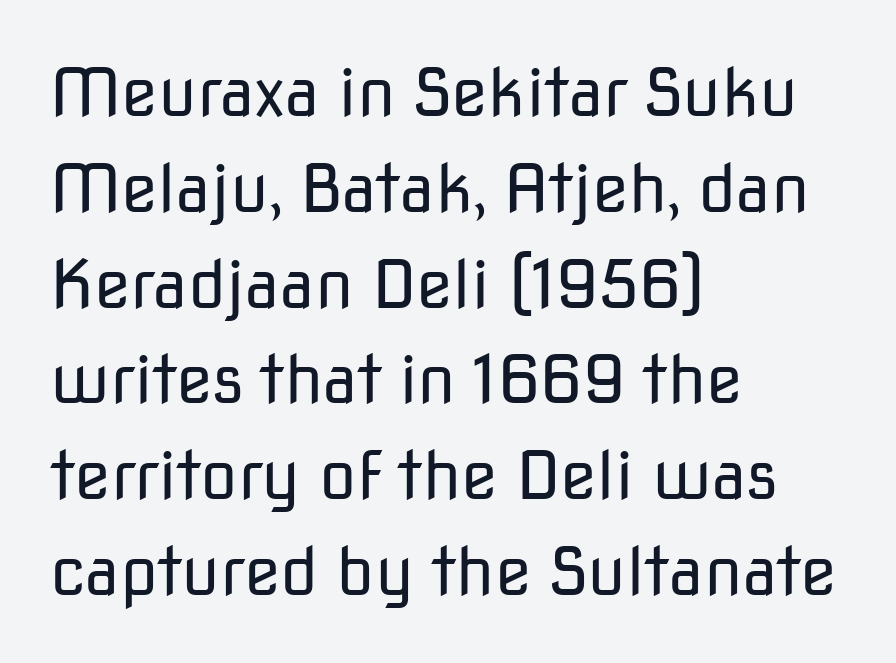
{"serif": "no", "italic": "no", "bold": "no", "weight": "regular", "width": "normal", "stroke_contrast": "low", "x_height": "medium", "monospaced": "no", "underline": "no", "align": "left", "line_spacing": "normal", "line_spacing_ratio": 1.43, "letter_spacing": "normal", "letter_spacing_em": 0.0, "glyph_px": 67}
